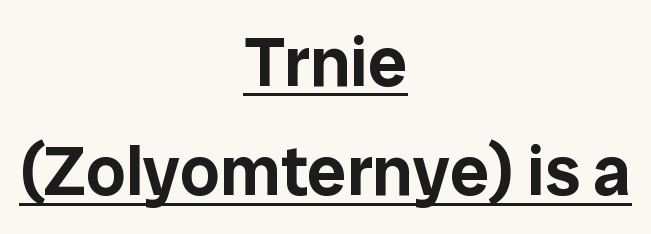
Q: Is the text italic (slanted)? A: No, it is upright.
Q: Is the typeface a serif or a sans-serif typeface? A: Sans-serif.
Q: Is the text underlined? A: Yes.
Q: How is the paragraph aligned? A: Centered.
Q: Is the spacing between letters normal or unusually wide? A: Normal.
Q: Is the spacing between lines tight, normal or loose? A: Normal.
Q: Width (condensed, normal, or wide)? A: Normal.
Q: Stroke contrast? A: Low.
Q: x-height? A: Medium.
Q: Monospaced? A: No.
